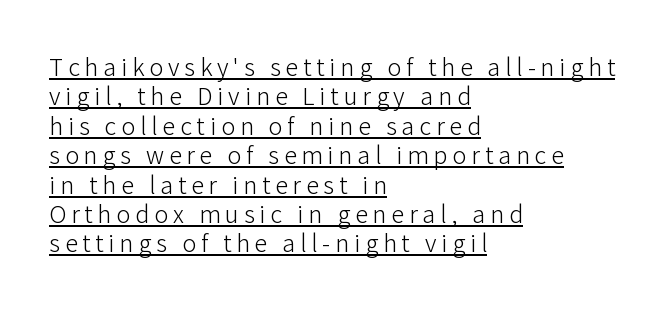
The image shows 26 px text type, upright; set left-aligned, tight line spacing (1.13x), underlined.
